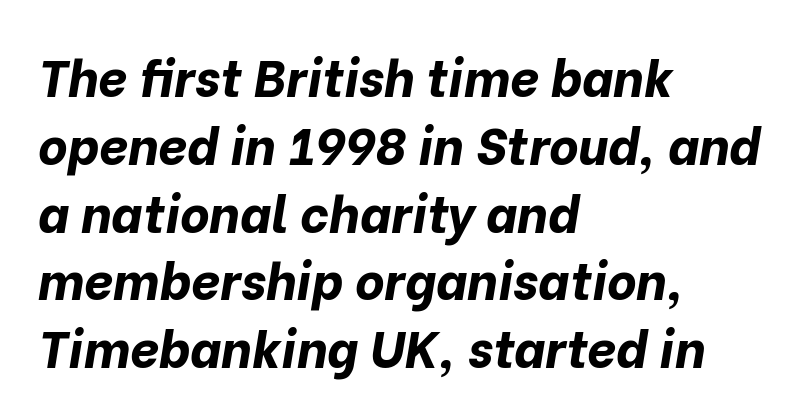
{"italic": "yes", "lean": "right", "slant_degrees": 10, "bold": "yes", "weight": "bold", "width": "normal", "stroke_contrast": "low", "x_height": "medium", "monospaced": "no", "underline": "no", "align": "left", "line_spacing": "normal", "line_spacing_ratio": 1.33, "letter_spacing": "normal", "letter_spacing_em": 0.0, "glyph_px": 51}
